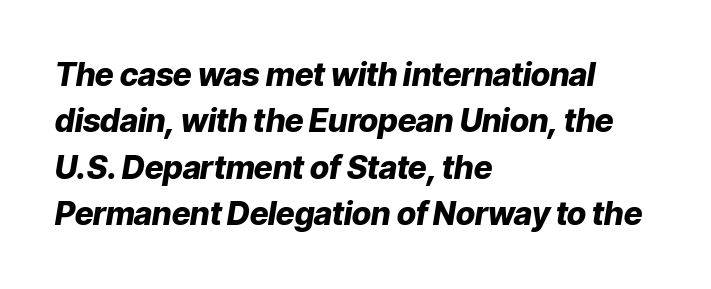
Does the weight exceed regular? Yes, all the way to bold. Each new line begins a customary step beneath the previous one. Line starts are locked; line ends wander. You could call the tracking neutral — neither tight nor loose. You can tell it's italic because the verticals aren't actually vertical.
